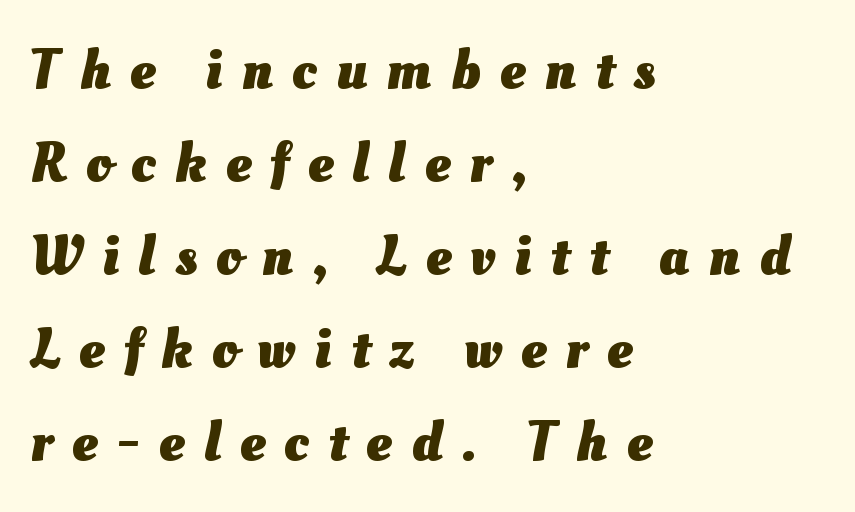
The image shows 57 px heavy type; set left-aligned, normal line spacing (1.63x), unusually wide letter spacing (+0.34 em), not underlined; medium stroke contrast and a small x-height.
